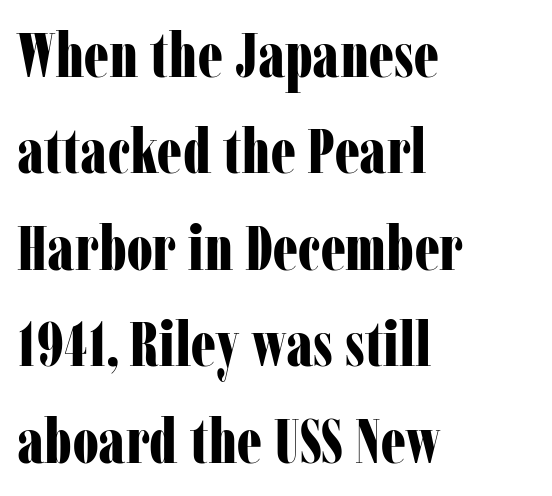
{"serif": "yes", "italic": "no", "bold": "yes", "weight": "bold", "width": "condensed", "stroke_contrast": "low", "x_height": "medium", "monospaced": "no", "underline": "no", "align": "left", "line_spacing": "normal", "line_spacing_ratio": 1.53, "letter_spacing": "normal", "letter_spacing_em": 0.0, "glyph_px": 63}
